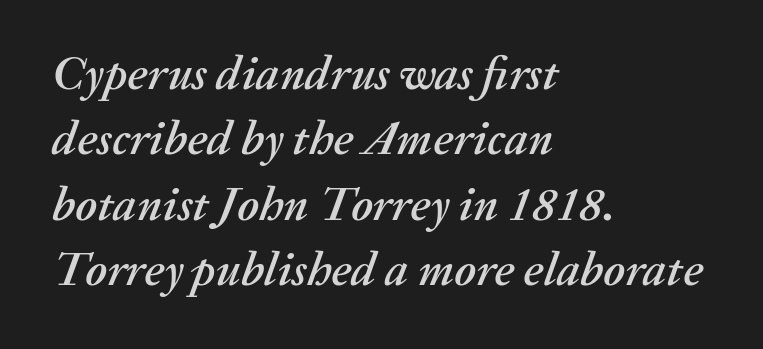
Quick note: interline space is typical. Think of a printed novel: that variable character pitch is what you see here. Tall strokes in this sample are angled rather than plumb. The setting favours the left margin, as ordinary paragraphs usually do.
